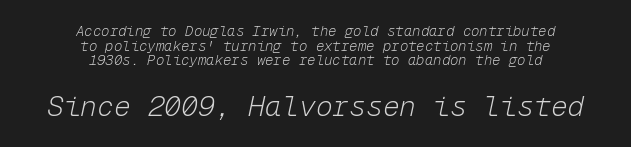
The image shows 28 px light type, italic (leaning right), monospaced; set centered, tight line spacing (1.04x), normal letter spacing, not underlined; the second (bottom) block is 2.0x larger; low stroke contrast and a medium x-height.
